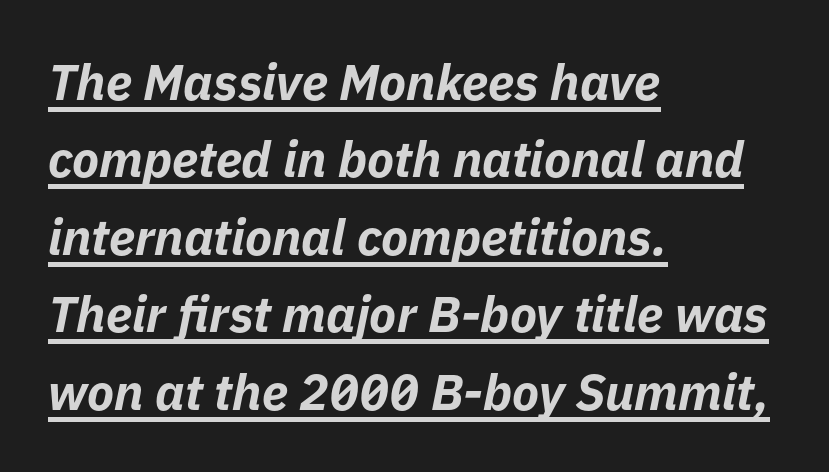
{"italic": "yes", "lean": "right", "slant_degrees": 11, "bold": "yes", "weight": "bold", "width": "normal", "stroke_contrast": "low", "x_height": "medium", "monospaced": "no", "underline": "yes", "align": "left", "line_spacing": "normal", "line_spacing_ratio": 1.55, "letter_spacing": "normal", "letter_spacing_em": 0.0, "glyph_px": 50}
